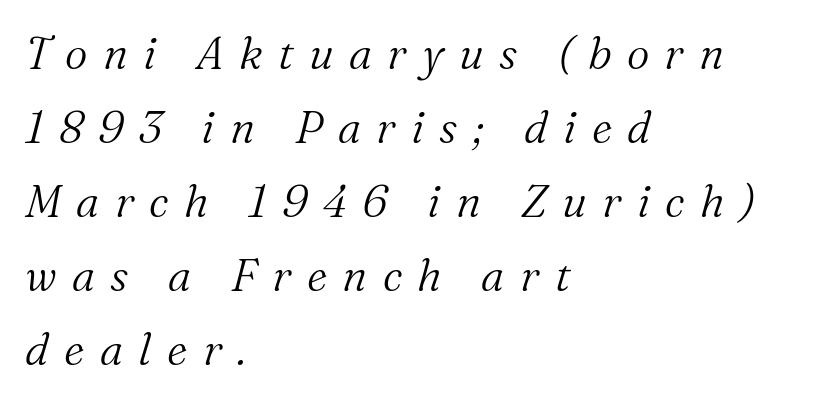
The image shows 44 px light serif type, italic (leaning right); set left-aligned, normal line spacing (1.68x), unusually wide letter spacing (+0.35 em), not underlined; medium stroke contrast and a medium x-height.
